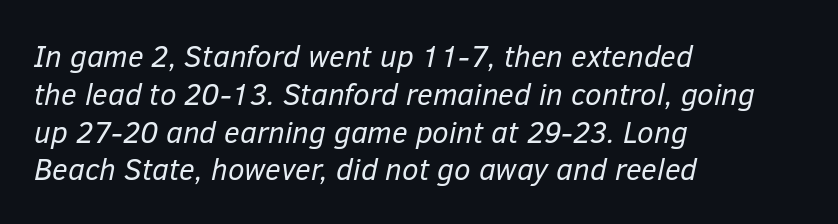
Q: Is the text bold? A: No.
Q: Is the text italic (slanted)? A: Yes, it leans right by about 12 degrees.
Q: Is the text underlined? A: No.
Q: How is the paragraph aligned? A: Left-aligned.
Q: Is the spacing between letters normal or unusually wide? A: Normal.
Q: Is the spacing between lines tight, normal or loose? A: Normal.
Q: Width (condensed, normal, or wide)? A: Normal.
Q: Stroke contrast? A: Low.
Q: x-height? A: Medium.
Q: Monospaced? A: No.
